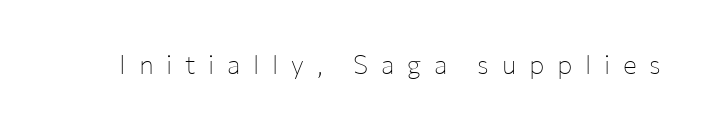
The image shows 26 px text type, upright; set unusually wide letter spacing (+0.49 em), not underlined.
